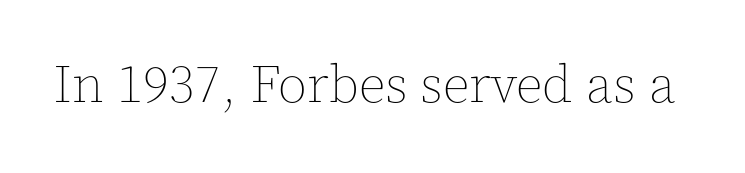
Q: Is the text bold? A: No.
Q: Is the text italic (slanted)? A: No, it is upright.
Q: Is the text underlined? A: No.
Q: Is the spacing between letters normal or unusually wide? A: Normal.
Q: Width (condensed, normal, or wide)? A: Normal.
Q: x-height? A: Medium.
Q: Monospaced? A: No.
